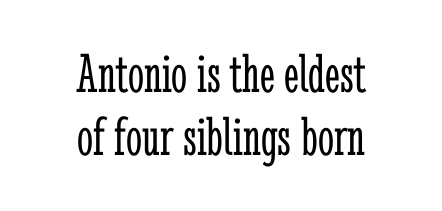
The typography opts for an upright posture over an oblique one. Between one letter and the next there's only the usual sliver of space. The face looks like a standard text weight, possibly lighter. The specimen omits any rule beneath the text block's lines.
